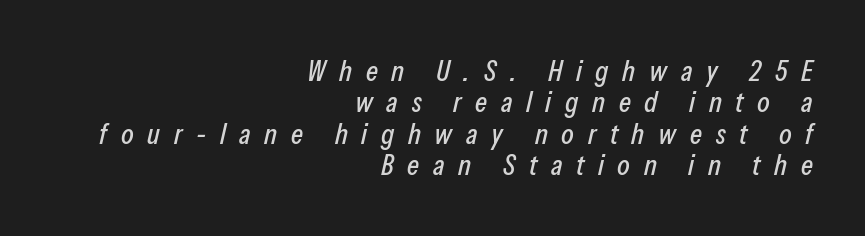
Underline: absent. In terms of leading, this rendering errs on the cramped side. Notice how the passage keeps a crisp vertical edge on the right only. Each letter keeps its own natural width here, so spacing adapts to shape.
